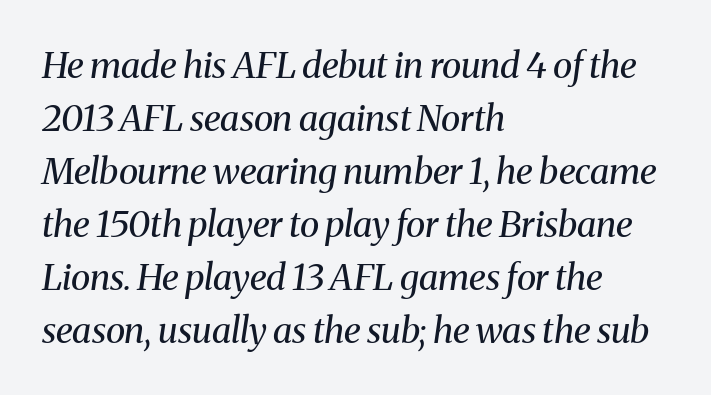
The image shows 36 px regular-weight serif type, italic (leaning right); set left-aligned, normal line spacing (1.47x), normal letter spacing, not underlined; medium stroke contrast and a medium x-height.
